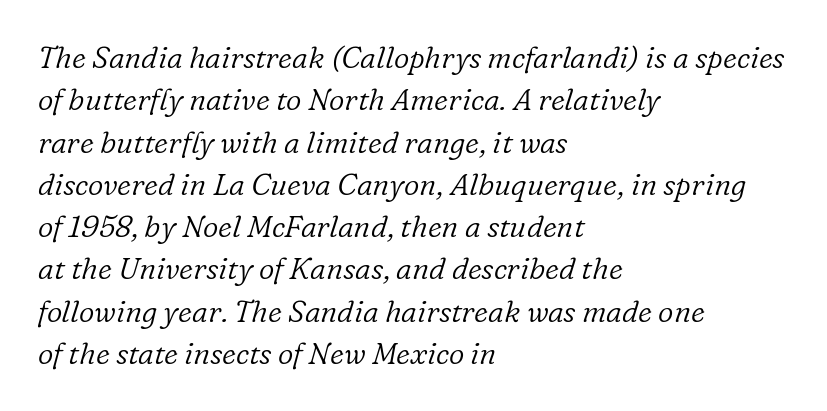
The image shows 30 px light serif type, italic (leaning right); set left-aligned, normal line spacing (1.41x), normal letter spacing, not underlined; low stroke contrast and a medium x-height.
